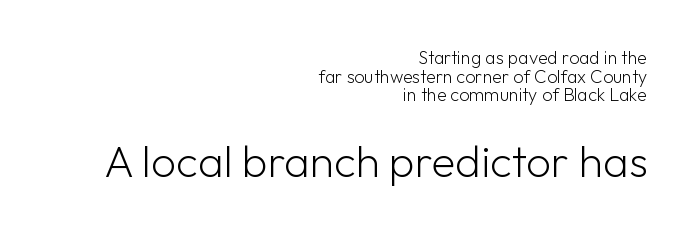
Q: Is the text bold? A: No.
Q: Is the text italic (slanted)? A: No, it is upright.
Q: Is the typeface a serif or a sans-serif typeface? A: Sans-serif.
Q: Is the text underlined? A: No.
Q: How is the paragraph aligned? A: Right-aligned.
Q: Is the spacing between letters normal or unusually wide? A: Normal.
Q: Is the spacing between lines tight, normal or loose? A: Tight.
Q: Which block of text is set in a larger size, the first (top) or the second (bottom)? A: The second (bottom) one.
Q: Width (condensed, normal, or wide)? A: Normal.
Q: Stroke contrast? A: Low.
Q: x-height? A: Medium.
Q: Monospaced? A: No.
